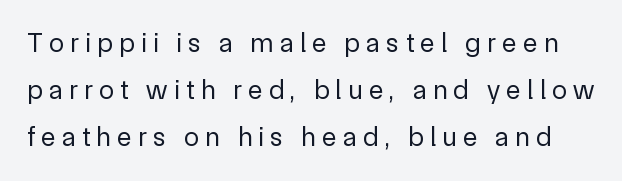
Q: Is the text bold? A: No.
Q: Is the text italic (slanted)? A: No, it is upright.
Q: Is the text underlined? A: No.
Q: Is the spacing between letters normal or unusually wide? A: Unusually wide.
